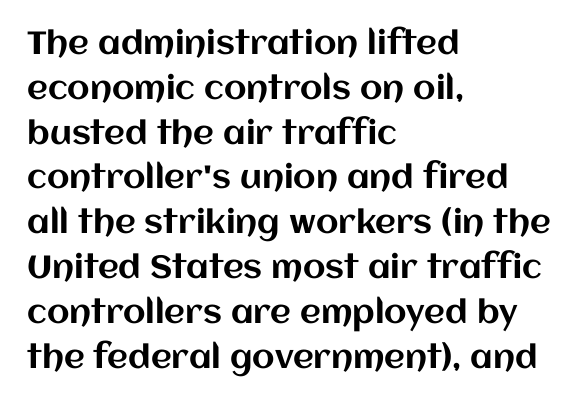
{"italic": "no", "width": "normal", "stroke_contrast": "medium", "x_height": "large", "monospaced": "no", "underline": "no", "align": "left", "line_spacing": "normal", "line_spacing_ratio": 1.4, "letter_spacing": "normal", "letter_spacing_em": 0.0, "glyph_px": 32}
